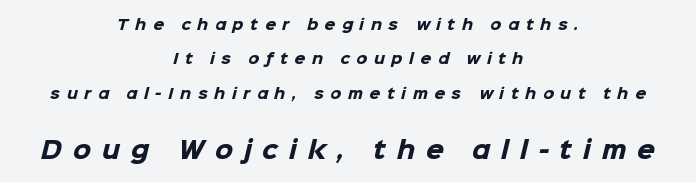
Characters follow at a spacing far wider than the type designer built in. Is there much room between lines? Yes — plenty of vertical air separates them. Type size steps up from the first block to the second. Descenders hang freely into open space. Students, this is bold: see how much ink each stroke carries.
